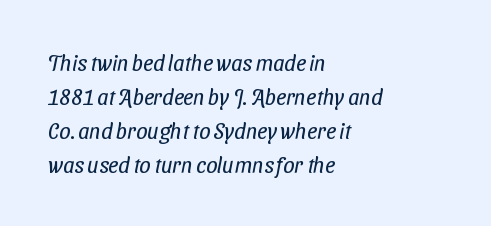
The image shows 22 px text type; set left-aligned, normal line spacing (1.55x), normal letter spacing, not underlined.
